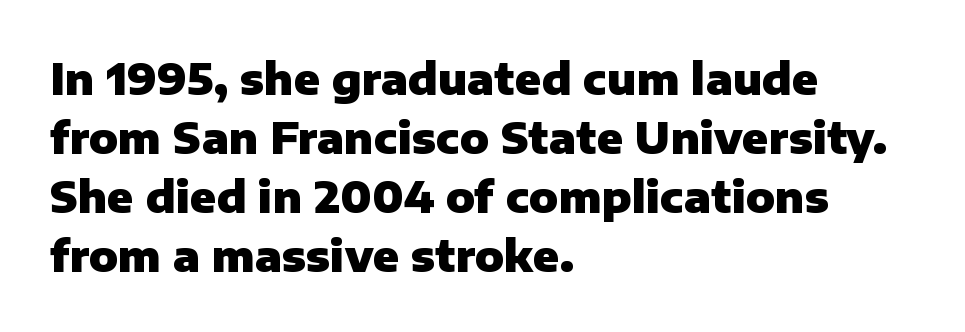
The image shows 43 px heavy sans-serif type, upright; set left-aligned, normal line spacing (1.37x), normal letter spacing, not underlined; low stroke contrast and a medium x-height.
